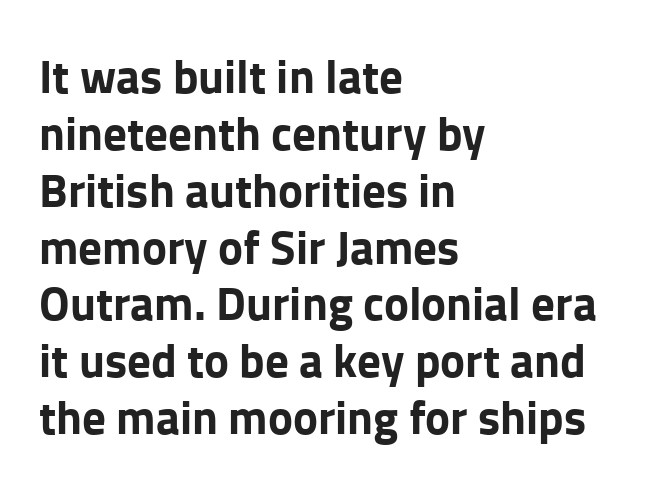
{"serif": "no", "italic": "no", "bold": "yes", "weight": "bold", "width": "normal", "stroke_contrast": "low", "x_height": "medium", "monospaced": "no", "underline": "no", "align": "left", "line_spacing_ratio": 1.21, "letter_spacing": "normal", "letter_spacing_em": 0.0, "glyph_px": 47}
